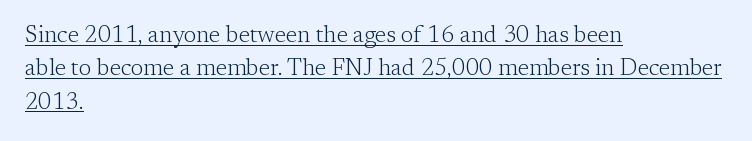
The image shows 23 px text type, upright; set left-aligned, normal line spacing (1.45x), normal letter spacing, underlined.
